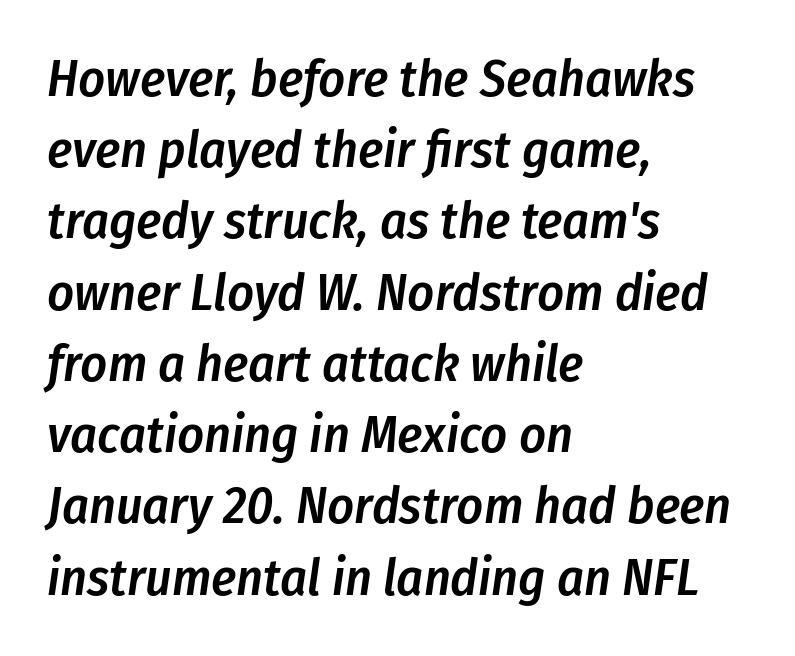
Q: Is the text bold? A: Semi-bold.
Q: Is the text italic (slanted)? A: Yes, it leans right by about 8 degrees.
Q: Is the text underlined? A: No.
Q: How is the paragraph aligned? A: Left-aligned.
Q: Is the spacing between letters normal or unusually wide? A: Normal.
Q: Is the spacing between lines tight, normal or loose? A: Normal.
Q: Width (condensed, normal, or wide)? A: Condensed.
Q: Stroke contrast? A: Low.
Q: x-height? A: Medium.
Q: Monospaced? A: No.
